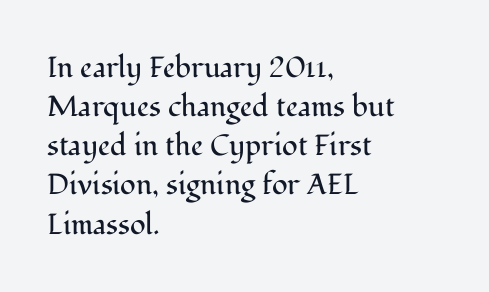
The image shows 29 px regular-weight serif type, upright; set left-aligned, normal line spacing (1.35x), normal letter spacing, not underlined; medium stroke contrast and a medium x-height.
